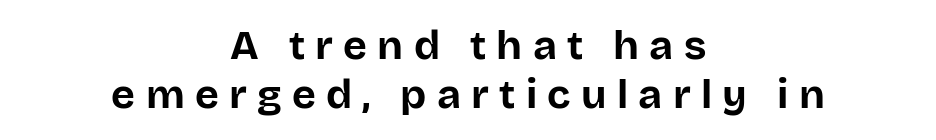
Q: Is the text bold? A: Yes.
Q: Is the text italic (slanted)? A: No, it is upright.
Q: Is the typeface a serif or a sans-serif typeface? A: Sans-serif.
Q: Is the text underlined? A: No.
Q: How is the paragraph aligned? A: Centered.
Q: Is the spacing between letters normal or unusually wide? A: Unusually wide.
Q: Width (condensed, normal, or wide)? A: Normal.
Q: Stroke contrast? A: Low.
Q: x-height? A: Large.
Q: Monospaced? A: No.
